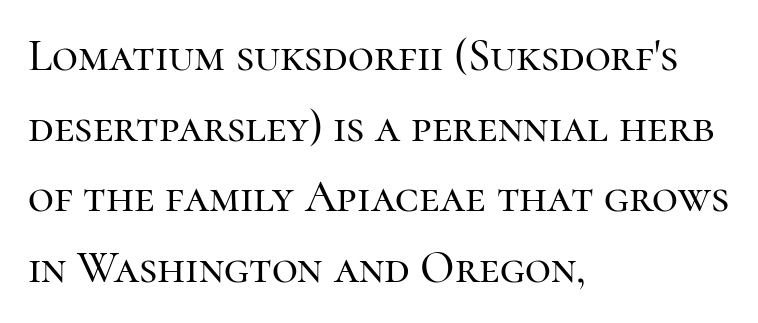
Little horizontal feet cap the strokes, marking this as serif type. Is there any slant? The stems are plumb. There is no visible air inserted between adjacent glyphs. Note the varied advance widths — an 'i' is clearly narrower than an 'm'. Descenders hang freely into open space. Evenly set lines give the paragraph a standard silhouette.
